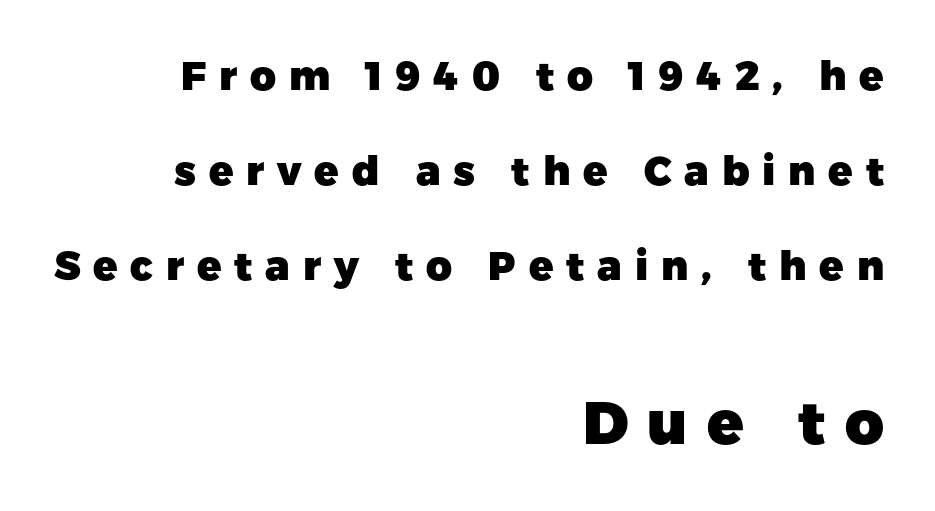
The image shows 60 px heavy sans-serif type, upright; set right-aligned, loose line spacing (2.38x), unusually wide letter spacing (+0.32 em), not underlined; the second (bottom) block is 1.5x larger; low stroke contrast and a medium x-height.
